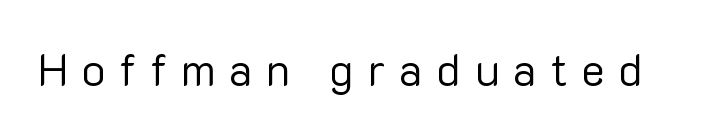
{"serif": "no", "italic": "no", "bold": "no", "weight": "regular", "width": "normal", "stroke_contrast": "low", "x_height": "medium", "monospaced": "no", "underline": "no", "letter_spacing": "wide", "letter_spacing_em": 0.3, "glyph_px": 45}
